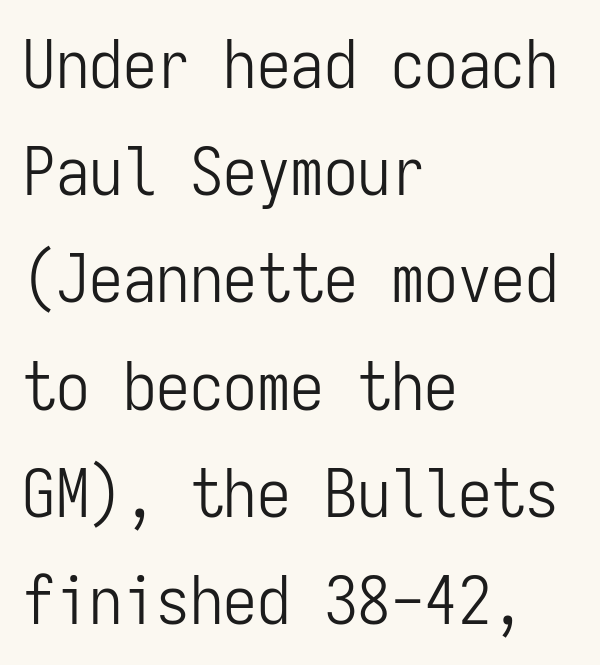
The image shows 67 px light, condensed sans-serif type, upright, monospaced; set left-aligned, normal line spacing (1.6x), normal letter spacing, not underlined; low stroke contrast and a medium x-height.
